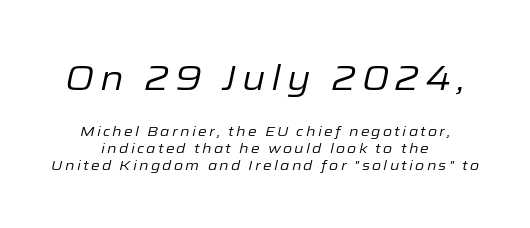
Where is the straight margin? There isn't one; the lines are centered. Here the designer chose a conventional face with non-uniform glyph widths. The typography opts for an oblique posture over an upright one. Is this a heavy cut? Hardly; it is regular or lighter. Anything drawn beneath the words? Only blank space.
